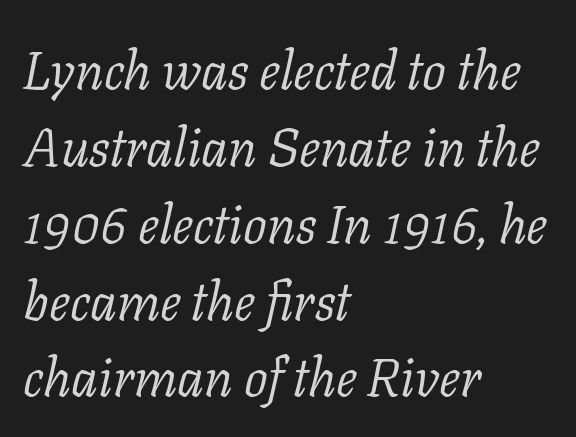
Q: Is the text bold? A: No.
Q: Is the text italic (slanted)? A: Yes, it leans right by about 11 degrees.
Q: Is the typeface a serif or a sans-serif typeface? A: Serif.
Q: Is the text underlined? A: No.
Q: How is the paragraph aligned? A: Left-aligned.
Q: Is the spacing between letters normal or unusually wide? A: Normal.
Q: Is the spacing between lines tight, normal or loose? A: Normal.
Q: Width (condensed, normal, or wide)? A: Normal.
Q: Stroke contrast? A: Low.
Q: x-height? A: Medium.
Q: Monospaced? A: No.
